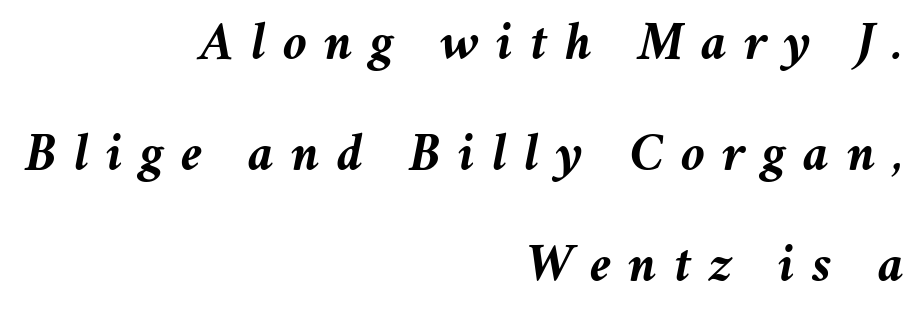
The image shows 55 px semibold type, italic (leaning right); set right-aligned, loose line spacing (2.02x), unusually wide letter spacing (+0.31 em), not underlined; medium stroke contrast and a medium x-height.
